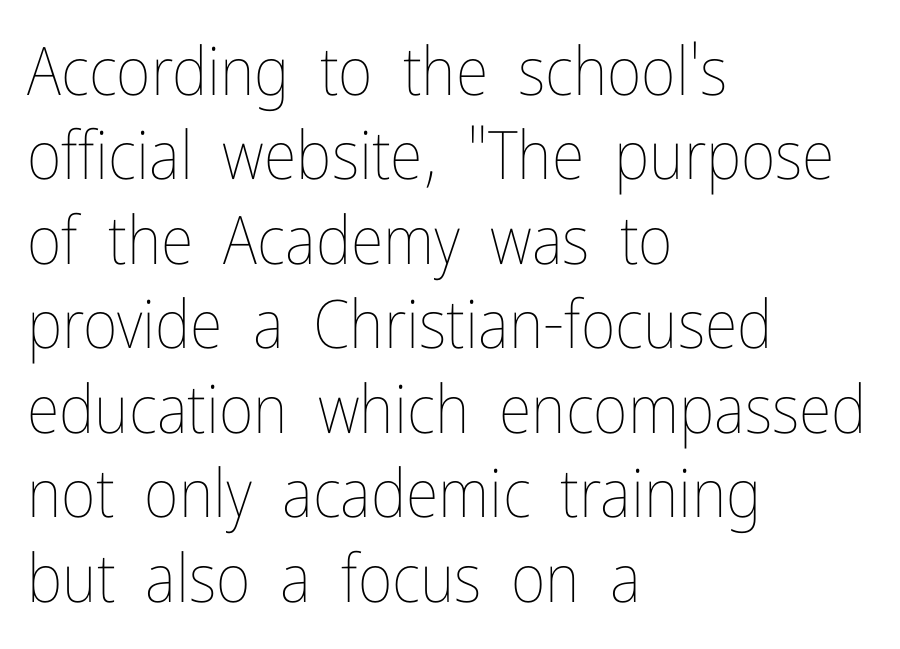
Q: Is the text bold? A: No.
Q: Is the text italic (slanted)? A: No, it is upright.
Q: Is the text underlined? A: No.
Q: How is the paragraph aligned? A: Left-aligned.
Q: Is the spacing between letters normal or unusually wide? A: Normal.
Q: Is the spacing between lines tight, normal or loose? A: Normal.
Q: Width (condensed, normal, or wide)? A: Condensed.
Q: Stroke contrast? A: Low.
Q: x-height? A: Medium.
Q: Monospaced? A: No.
